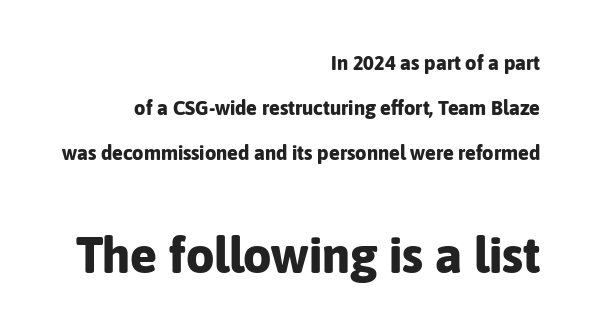
{"serif": "no", "italic": "no", "bold": "yes", "weight": "bold", "width": "normal", "stroke_contrast": "low", "x_height": "medium", "monospaced": "no", "underline": "no", "align": "right", "line_spacing": "loose", "line_spacing_ratio": 2.25, "letter_spacing": "normal", "letter_spacing_em": 0.0, "larger_block": "second", "size_ratio": 2.5, "glyph_px": 50}
